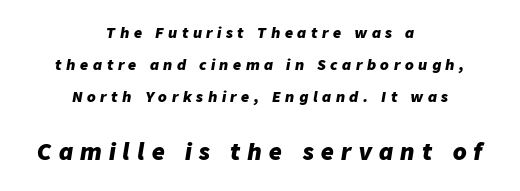
Q: Is the text bold? A: Yes.
Q: Is the text italic (slanted)? A: Yes, it leans right by about 9 degrees.
Q: Is the text underlined? A: No.
Q: How is the paragraph aligned? A: Centered.
Q: Is the spacing between letters normal or unusually wide? A: Unusually wide.
Q: Is the spacing between lines tight, normal or loose? A: Loose.
Q: Which block of text is set in a larger size, the first (top) or the second (bottom)? A: The second (bottom) one.
